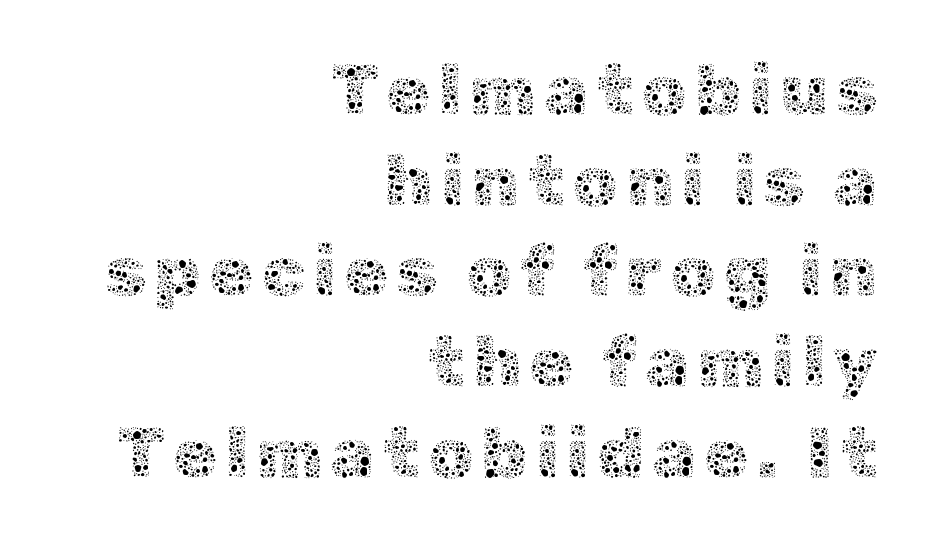
{"italic": "no", "bold": "no", "weight": "thin", "width": "normal", "x_height": "medium", "monospaced": "no", "underline": "no", "align": "right", "line_spacing": "normal", "line_spacing_ratio": 1.26, "glyph_px": 72}
